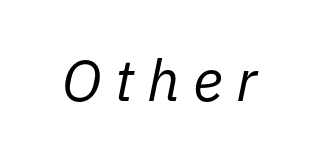
The text carries the slant typical of an italic or oblique font. Between one letter and the next there's a generous, obvious gap. Proportional: the letters do not fall into vertical columns. The letterforms sit at book weight or below. Plain, unruled lines of type.
